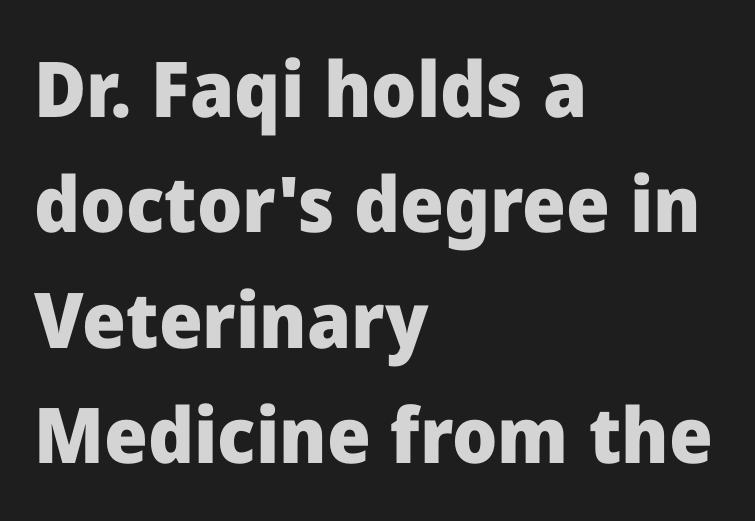
The image shows 77 px heavy sans-serif type, upright; set left-aligned, normal line spacing (1.5x), normal letter spacing, not underlined; low stroke contrast and a medium x-height.
